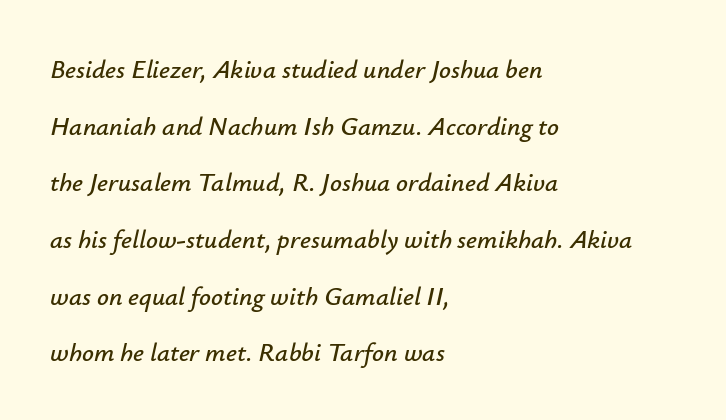
{"italic": "yes", "lean": "right", "slant_degrees": 12, "underline": "no", "align": "left", "line_spacing": "loose", "line_spacing_ratio": 2.18, "letter_spacing": "normal", "letter_spacing_em": 0.0, "glyph_px": 26}
